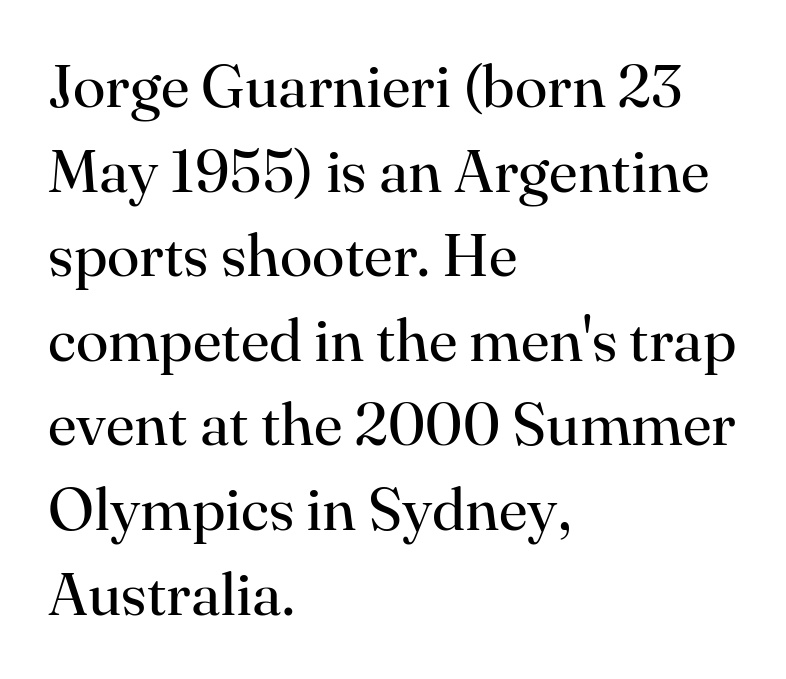
Q: Is the text bold? A: No.
Q: Is the text italic (slanted)? A: No, it is upright.
Q: Is the typeface a serif or a sans-serif typeface? A: Serif.
Q: Is the text underlined? A: No.
Q: How is the paragraph aligned? A: Left-aligned.
Q: Is the spacing between letters normal or unusually wide? A: Normal.
Q: Is the spacing between lines tight, normal or loose? A: Normal.
Q: Width (condensed, normal, or wide)? A: Normal.
Q: Stroke contrast? A: High.
Q: x-height? A: Small.
Q: Monospaced? A: No.
